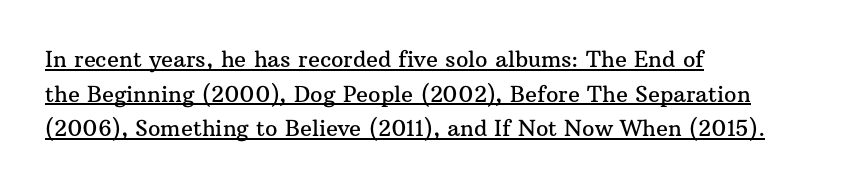
In designer terms, the underline attribute is active on this setting. The typesetter chose a ragged-right arrangement here. The passage shown stacks its lines at a standard gap. Between one letter and the next there's only the usual sliver of space. This sample uses an upright cut, with every glyph sitting square on the baseline.
